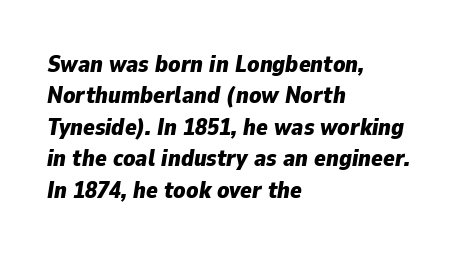
{"italic": "yes", "lean": "right", "slant_degrees": 9, "bold": "yes", "underline": "no", "align": "left", "line_spacing": "normal", "line_spacing_ratio": 1.31, "letter_spacing": "normal", "letter_spacing_em": 0.0, "glyph_px": 24}
